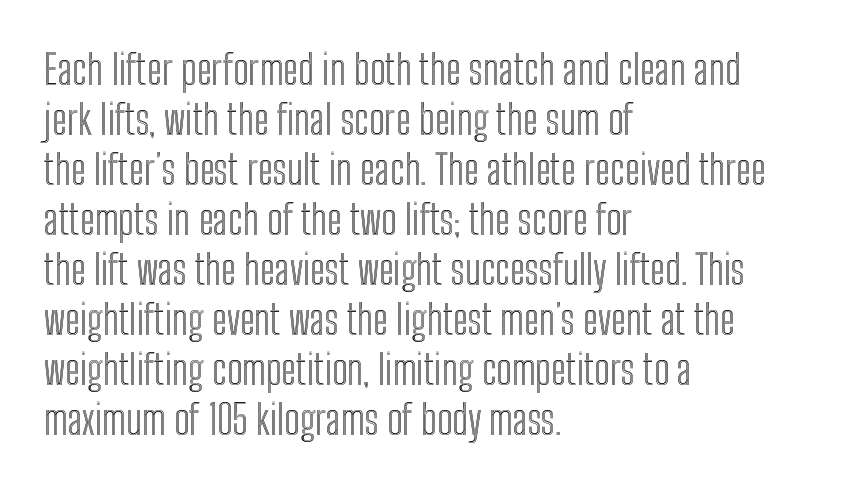
The image shows 41 px condensed type, upright; set left-aligned, line spacing 1.22x, normal letter spacing, not underlined; a medium x-height.
